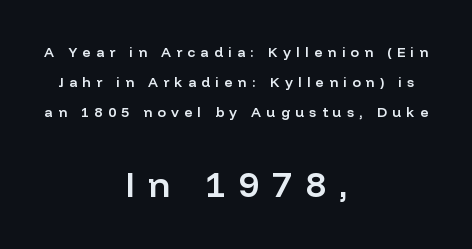
The image shows 35 px semibold sans-serif type, upright; set centered, loose line spacing (2.16x), unusually wide letter spacing (+0.38 em), not underlined; the second (bottom) block is 2.5x larger; low stroke contrast and a medium x-height.
